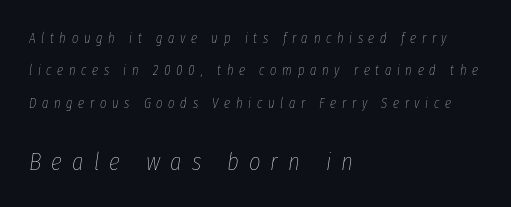
One glance says open: line gaps are wider than usual. The tracking jumps out immediately: characters are airy and widely separated. These glyphs show unthickened strokes, regular width or finer. Casual observation: everything's shoved over to the left.
